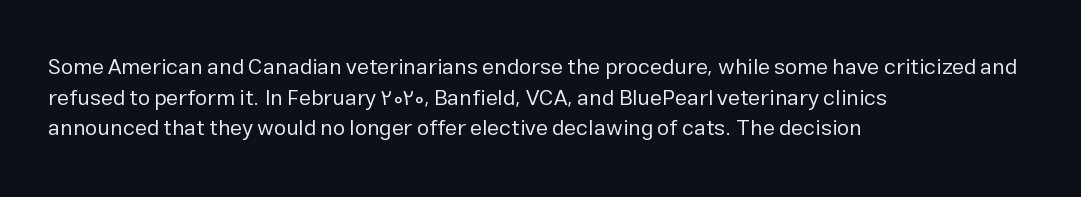
Here the glyphs are tracked normally, forming tight word shapes. This sample keeps an unexceptional amount of space between lines. Every character sits straight up, as roman type does. Each stroke keeps to a modest, everyday thickness or less. This rendering uses left alignment, leaving the right contour irregular. Descenders are the only things crossing below the line.
